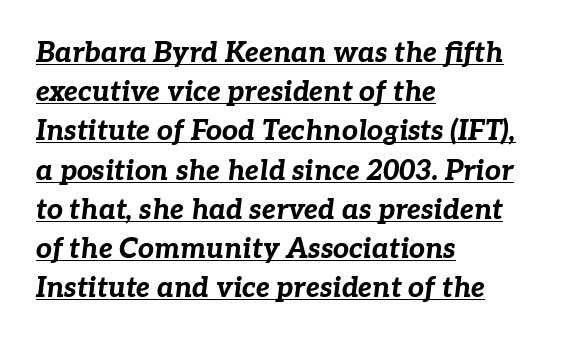
{"italic": "yes", "lean": "right", "slant_degrees": 7, "bold": "yes", "weight": "bold", "width": "normal", "stroke_contrast": "low", "x_height": "medium", "monospaced": "no", "underline": "yes", "align": "left", "line_spacing": "normal", "line_spacing_ratio": 1.4, "letter_spacing": "normal", "letter_spacing_em": 0.0, "glyph_px": 28}
